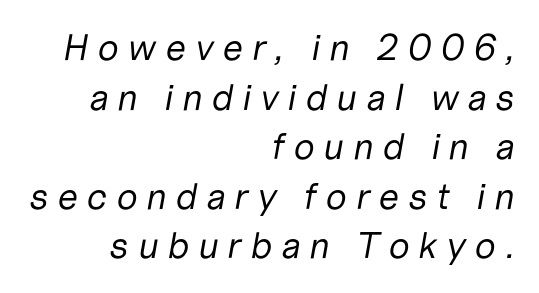
Q: Is the text bold? A: No.
Q: Is the text italic (slanted)? A: Yes, it leans right by about 10 degrees.
Q: Is the text underlined? A: No.
Q: How is the paragraph aligned? A: Right-aligned.
Q: Is the spacing between letters normal or unusually wide? A: Unusually wide.
Q: Is the spacing between lines tight, normal or loose? A: Normal.
Q: Width (condensed, normal, or wide)? A: Normal.
Q: Stroke contrast? A: Low.
Q: x-height? A: Medium.
Q: Monospaced? A: No.
